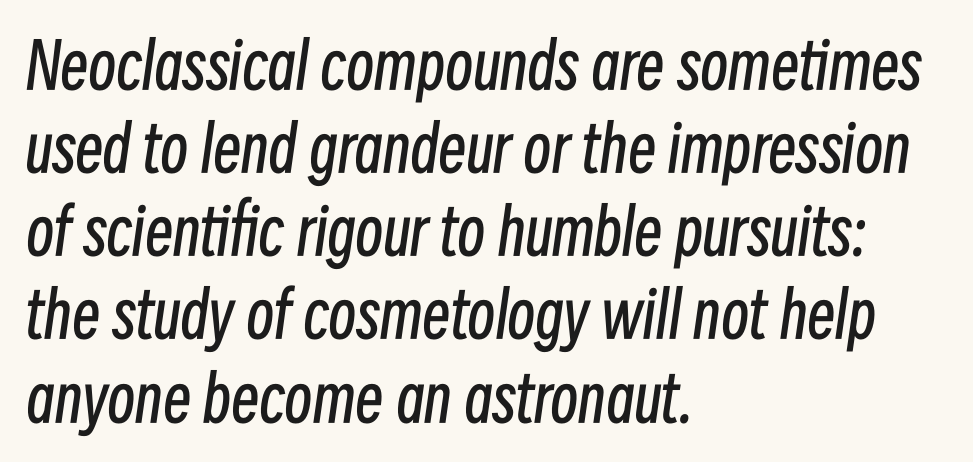
The image shows 63 px regular-weight, condensed type, italic (leaning right); set left-aligned, normal line spacing (1.32x), normal letter spacing, not underlined; low stroke contrast and a medium x-height.
